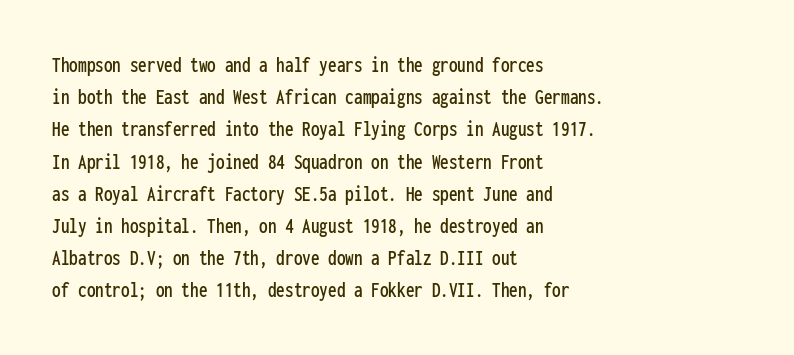
{"italic": "no", "underline": "no", "align": "left", "line_spacing": "normal", "line_spacing_ratio": 1.4, "letter_spacing": "normal", "letter_spacing_em": 0.0, "glyph_px": 23}
